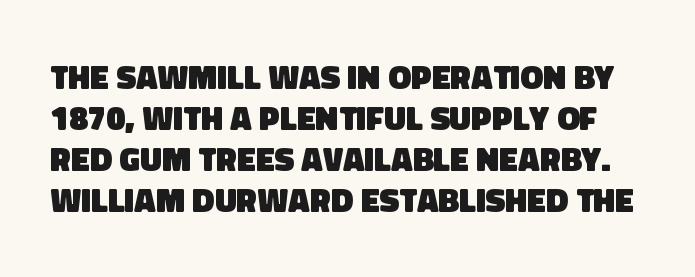
The image shows 34 px heavy sans-serif type; set line spacing 1.21x, normal letter spacing, not underlined; low stroke contrast and a large x-height.
